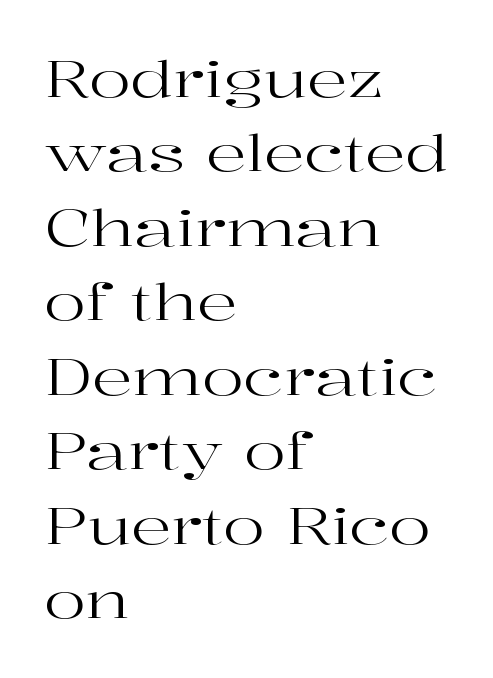
Q: Is the text bold? A: No.
Q: Is the text italic (slanted)? A: No, it is upright.
Q: Is the typeface a serif or a sans-serif typeface? A: Serif.
Q: Is the text underlined? A: No.
Q: How is the paragraph aligned? A: Left-aligned.
Q: Is the spacing between letters normal or unusually wide? A: Normal.
Q: Is the spacing between lines tight, normal or loose? A: Normal.
Q: Width (condensed, normal, or wide)? A: Wide.
Q: Stroke contrast? A: High.
Q: x-height? A: Medium.
Q: Monospaced? A: No.
